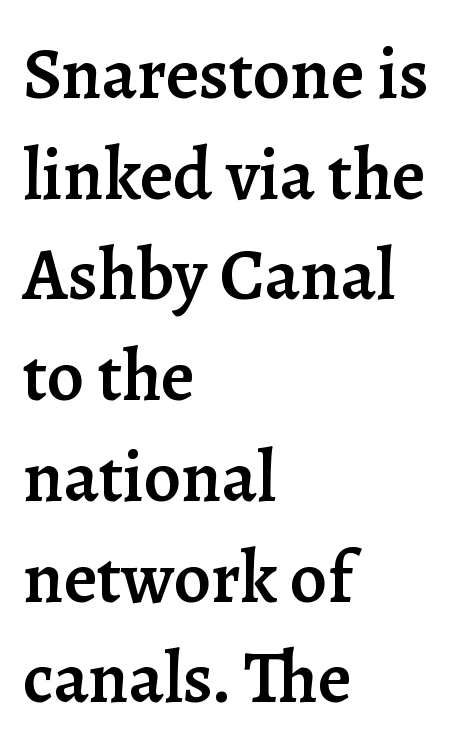
Q: Is the text bold? A: Semi-bold.
Q: Is the text italic (slanted)? A: No, it is upright.
Q: Is the typeface a serif or a sans-serif typeface? A: Serif.
Q: Is the text underlined? A: No.
Q: How is the paragraph aligned? A: Left-aligned.
Q: Is the spacing between letters normal or unusually wide? A: Normal.
Q: Is the spacing between lines tight, normal or loose? A: Normal.
Q: Width (condensed, normal, or wide)? A: Normal.
Q: Stroke contrast? A: Low.
Q: x-height? A: Medium.
Q: Monospaced? A: No.
